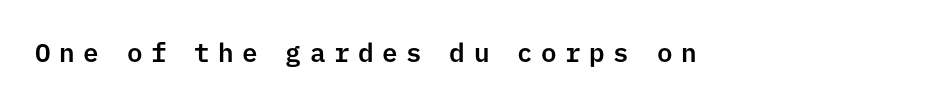
The image shows 26 px text type, upright; set unusually wide letter spacing (+0.33 em), not underlined.
